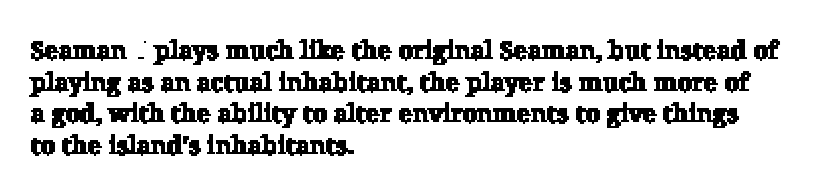
Beneath every word, the page is bare. This rendering leaves character spacing at its baseline value. Casual observation: everything's shoved over to the left.
